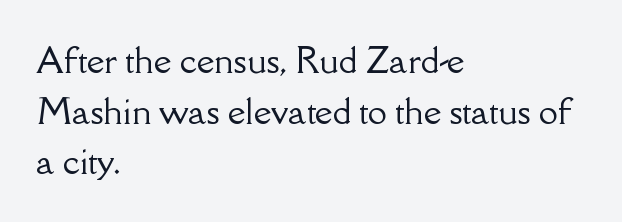
The image shows 34 px serif type, upright; set left-aligned, normal line spacing (1.49x), normal letter spacing, not underlined; low stroke contrast and a small x-height.
